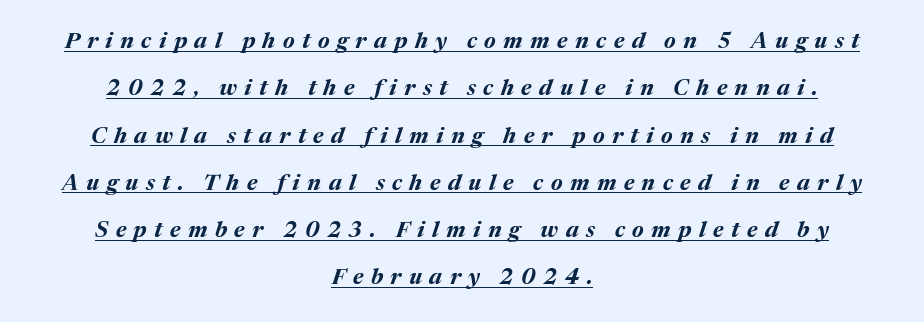
The tracking jumps out immediately: characters are airy and widely separated. The string is rendered with underlining switched on. Characters are canted at an angle relative to the baseline's perpendicular. Horizontal bands of white between lines are thick stripes. In CSS terms this would be text-align: center. Summary of weight: heavy, a full bold.
